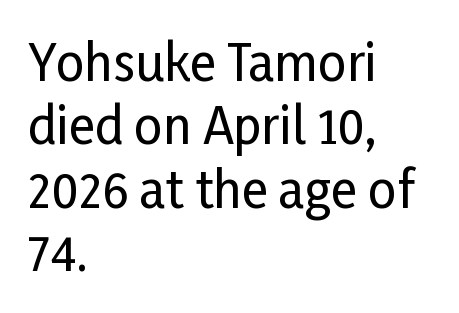
Q: Is the text italic (slanted)? A: No, it is upright.
Q: Is the typeface a serif or a sans-serif typeface? A: Sans-serif.
Q: Is the text underlined? A: No.
Q: How is the paragraph aligned? A: Left-aligned.
Q: Is the spacing between letters normal or unusually wide? A: Normal.
Q: Is the spacing between lines tight, normal or loose? A: Normal.
Q: Width (condensed, normal, or wide)? A: Condensed.
Q: Stroke contrast? A: Low.
Q: x-height? A: Medium.
Q: Monospaced? A: No.
